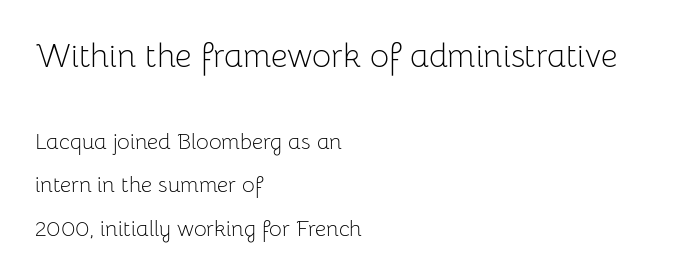
Weight class: somewhere from thin through regular. No word sits above an underline. Vertical spacing — loose. Does the lettering tilt? It doesn't — this is upright. You get the large type first, then a drop to smaller type. Letter spacing: default.
